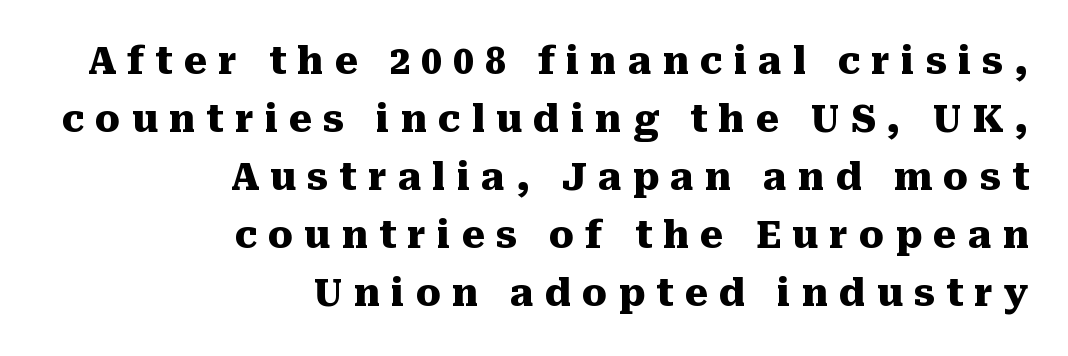
The passage shown is typeset with a serif family. Letter spacing: wide. These lines stack with their right ends in a neat column. Glance below the letters and you will spot only blank space. Weight check: bold — yes, fully. Designer's note — italics off, roman on.
